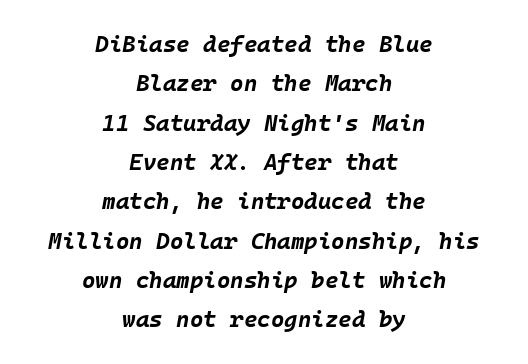
The image shows 23 px bold type, italic (leaning right); set centered, line spacing 1.71x, normal letter spacing, not underlined.
